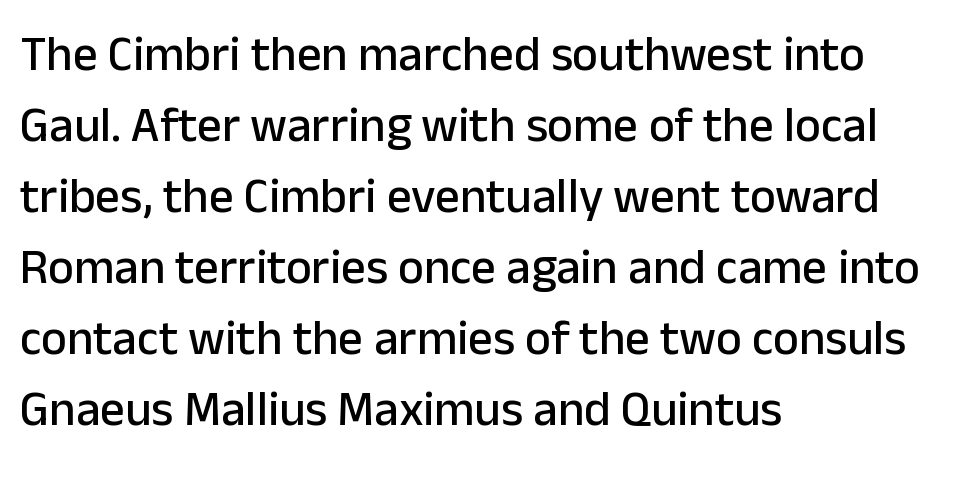
{"serif": "no", "italic": "no", "width": "normal", "stroke_contrast": "low", "x_height": "medium", "monospaced": "no", "underline": "no", "align": "left", "line_spacing": "normal", "line_spacing_ratio": 1.45, "letter_spacing": "normal", "letter_spacing_em": 0.0, "glyph_px": 49}
